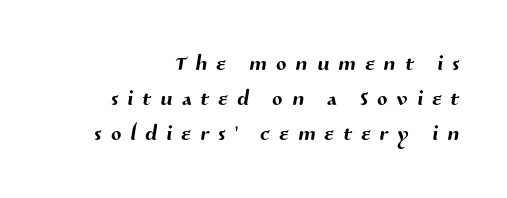
The image shows 30 px sans-serif type; set right-aligned, line spacing 1.17x, unusually wide letter spacing (+0.31 em), not underlined; medium stroke contrast and a medium x-height.
